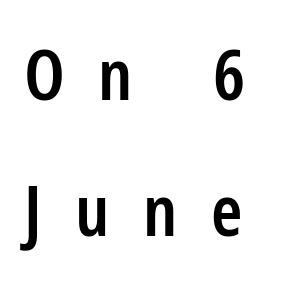
Short note: letters widely spaced. Type without underlining. The lines in this sample share a left origin and differ only in where they stop. Interline gaps are noticeably wide in this sample.
